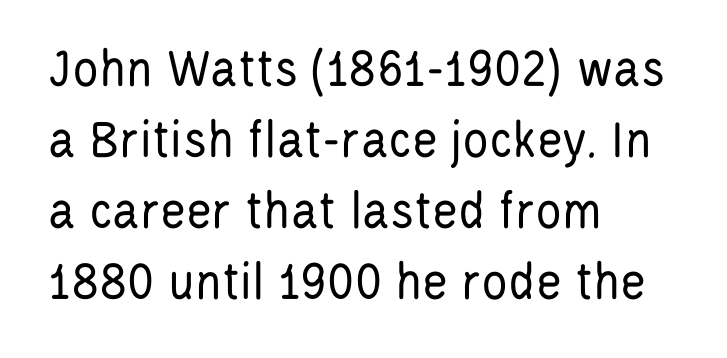
One glance says typical: line gaps are just what's usual. Does the lettering tilt? It doesn't — this is upright. The face used here is rendered with its standard letterfit. Typographically, this falls in the sans-serif category. Caption: multi-line text, flush left, ragged right.
